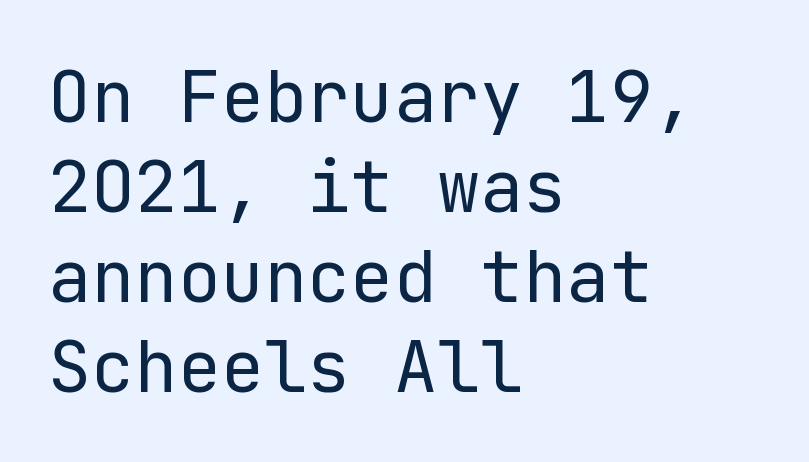
{"serif": "no", "italic": "no", "bold": "no", "weight": "regular", "width": "normal", "stroke_contrast": "low", "x_height": "medium", "underline": "no", "align": "left", "line_spacing": "normal", "line_spacing_ratio": 1.25, "letter_spacing": "normal", "letter_spacing_em": 0.0, "glyph_px": 72}
